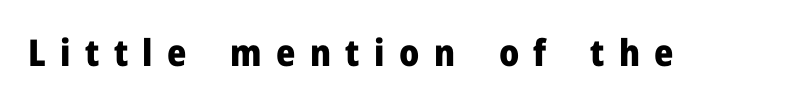
Compared with an ordinary text face, these strokes are far heavier — a full bold. The face used here is proportionally spaced, like ordinary book or web type. Every character sits straight up, as roman type does. The gaps between neighbouring characters are conspicuously large. The letters carry no serifs — their stems end cleanly without finishing strokes.
